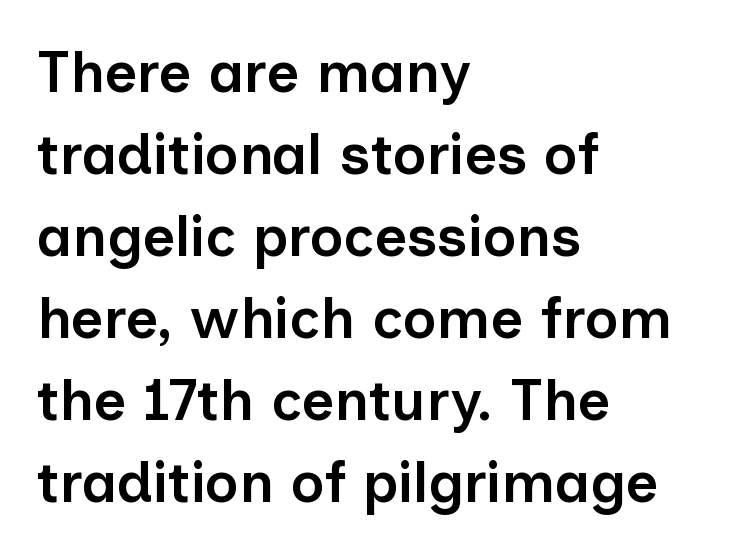
{"serif": "no", "italic": "no", "bold": "semi", "weight": "semibold", "width": "normal", "stroke_contrast": "low", "x_height": "medium", "monospaced": "no", "underline": "no", "align": "left", "line_spacing": "normal", "line_spacing_ratio": 1.44, "letter_spacing": "normal", "letter_spacing_em": 0.0, "glyph_px": 57}
